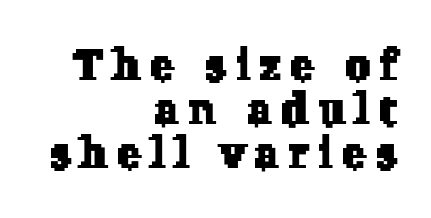
Q: Is the typeface a serif or a sans-serif typeface? A: Serif.
Q: Is the text underlined? A: No.
Q: How is the paragraph aligned? A: Right-aligned.
Q: Is the spacing between letters normal or unusually wide? A: Unusually wide.
Q: Is the spacing between lines tight, normal or loose? A: Tight.
Q: Width (condensed, normal, or wide)? A: Normal.
Q: Stroke contrast? A: Low.
Q: x-height? A: Medium.
Q: Monospaced? A: No.
